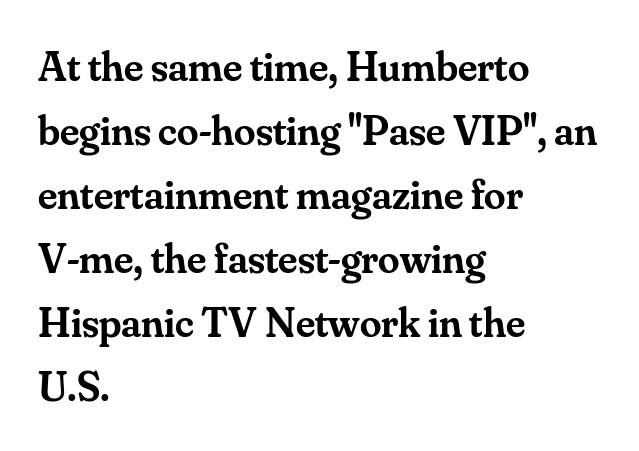
{"serif": "yes", "italic": "no", "bold": "semi", "weight": "semibold", "width": "normal", "stroke_contrast": "medium", "x_height": "small", "monospaced": "no", "underline": "no", "align": "left", "line_spacing": "normal", "line_spacing_ratio": 1.49, "letter_spacing": "normal", "letter_spacing_em": 0.0, "glyph_px": 43}
